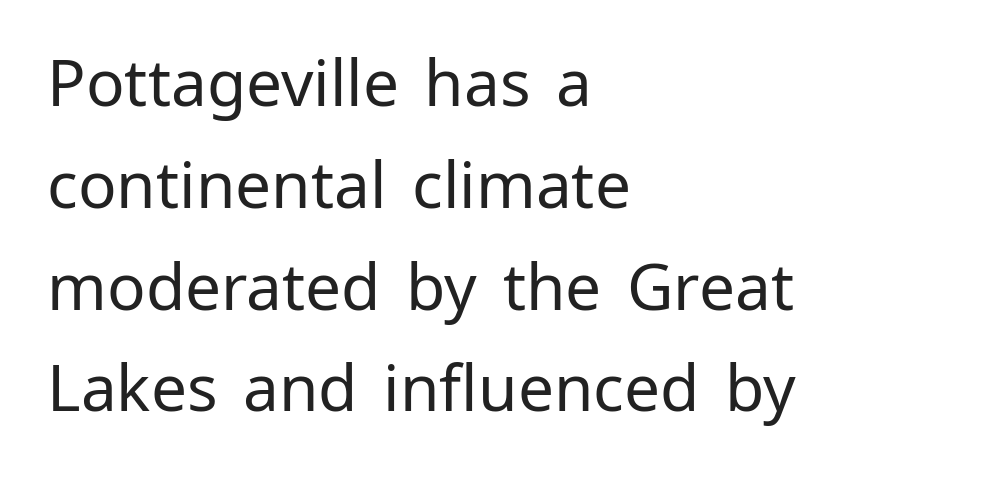
{"serif": "no", "italic": "no", "bold": "no", "weight": "regular", "width": "normal", "stroke_contrast": "low", "x_height": "medium", "monospaced": "no", "underline": "no", "align": "left", "line_spacing": "normal", "line_spacing_ratio": 1.59, "letter_spacing": "normal", "letter_spacing_em": 0.0, "glyph_px": 64}
